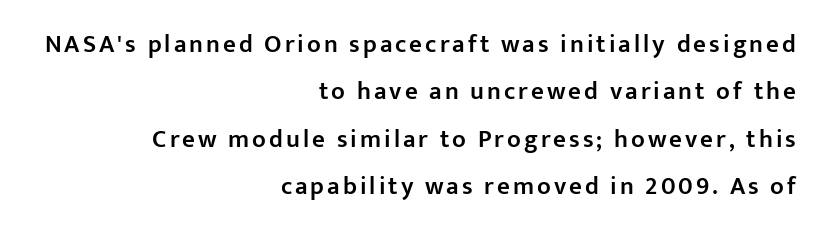
{"italic": "no", "bold": "semi", "underline": "no", "align": "right", "line_spacing": "loose", "line_spacing_ratio": 1.9, "glyph_px": 25}
